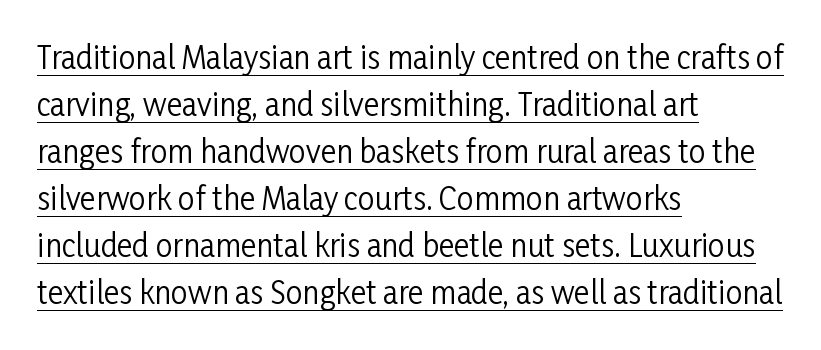
Q: Is the text bold? A: No.
Q: Is the text italic (slanted)? A: No, it is upright.
Q: Is the typeface a serif or a sans-serif typeface? A: Sans-serif.
Q: Is the text underlined? A: Yes.
Q: How is the paragraph aligned? A: Left-aligned.
Q: Is the spacing between letters normal or unusually wide? A: Normal.
Q: Is the spacing between lines tight, normal or loose? A: Normal.
Q: Width (condensed, normal, or wide)? A: Condensed.
Q: Stroke contrast? A: Low.
Q: x-height? A: Medium.
Q: Monospaced? A: No.
